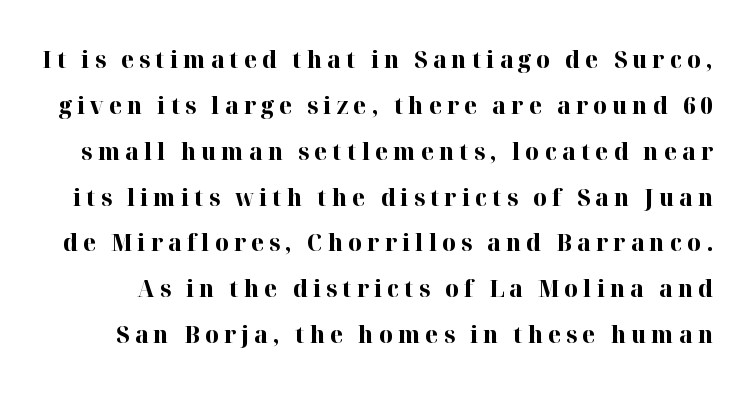
The image shows 24 px bold type, upright; set loose line spacing (1.91x), unusually wide letter spacing (+0.21 em), not underlined.
